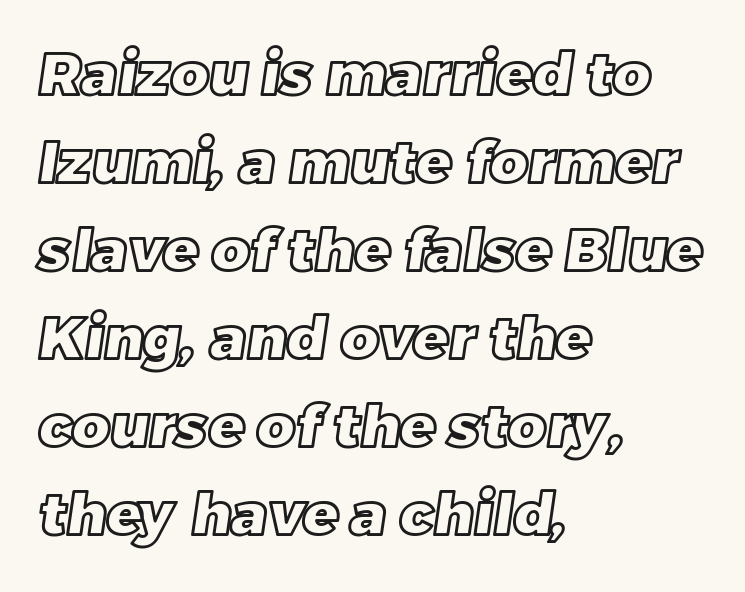
The image shows 59 px text type; set left-aligned, normal line spacing (1.49x), normal letter spacing, not underlined; a large x-height.
